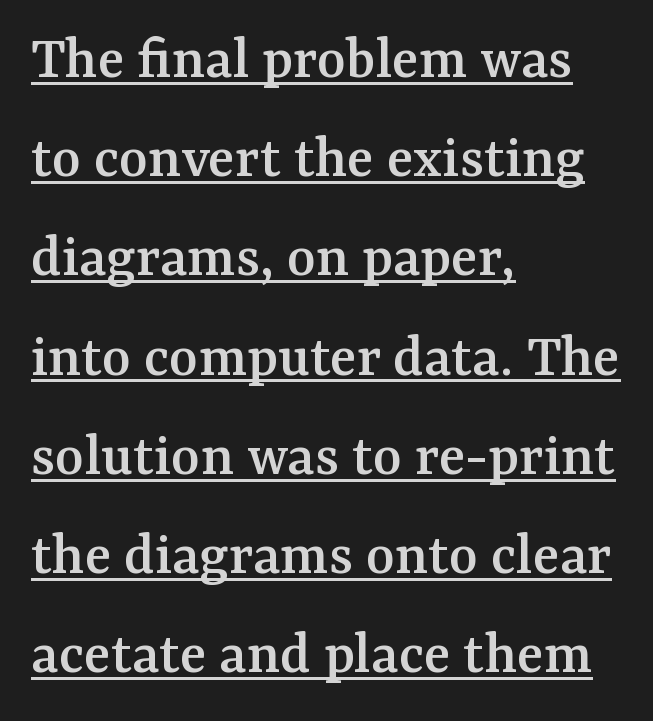
Q: Is the text italic (slanted)? A: No, it is upright.
Q: Is the typeface a serif or a sans-serif typeface? A: Serif.
Q: Is the text underlined? A: Yes.
Q: How is the paragraph aligned? A: Left-aligned.
Q: Is the spacing between letters normal or unusually wide? A: Normal.
Q: Is the spacing between lines tight, normal or loose? A: Normal.
Q: Width (condensed, normal, or wide)? A: Normal.
Q: Stroke contrast? A: Medium.
Q: x-height? A: Medium.
Q: Monospaced? A: No.
